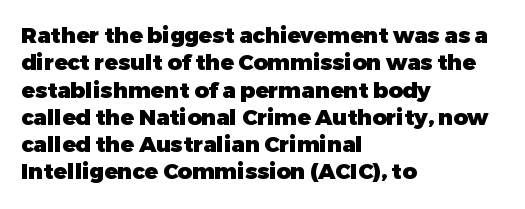
Chunky letters — that's bold for sure. Caption: standard tracking, unaltered. Descenders are the only things crossing below the line. Typeset ragged right — the left edge is the straight one. The letters stand upright; this is a roman face.
